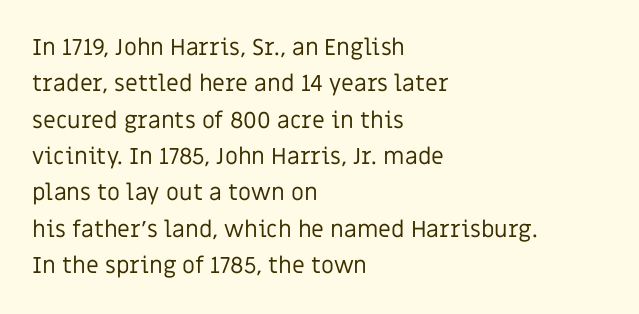
{"italic": "no", "bold": "no", "underline": "no", "align": "left", "line_spacing": "normal", "line_spacing_ratio": 1.58, "letter_spacing": "normal", "letter_spacing_em": 0.0, "glyph_px": 23}
